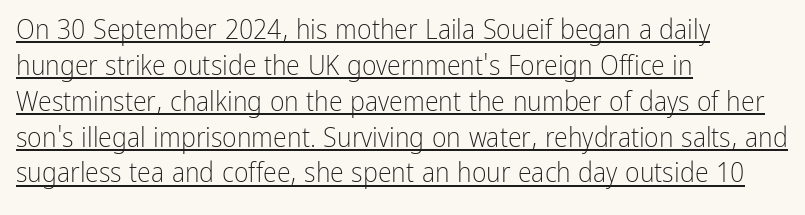
The image shows 28 px light, condensed sans-serif type, upright; set left-aligned, normal line spacing (1.28x), normal letter spacing, underlined; low stroke contrast and a medium x-height.
